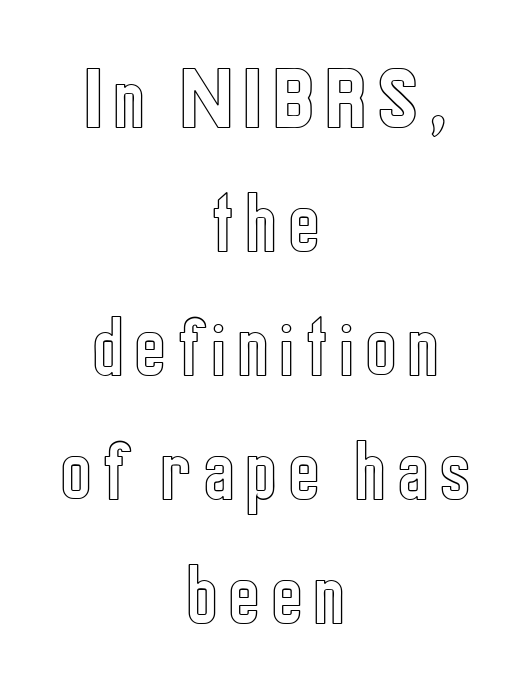
Q: Is the text italic (slanted)? A: No, it is upright.
Q: Is the text underlined? A: No.
Q: How is the paragraph aligned? A: Centered.
Q: Width (condensed, normal, or wide)? A: Condensed.
Q: x-height? A: Medium.
Q: Monospaced? A: No.
